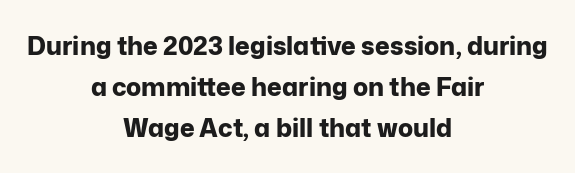
The space beneath each line is pristine and unruled. Students, observe: this is what conventionally led text looks like. Horizontal alignment here is central, giving a formal, balanced look. Pretty heavy lettering here — definitely bold. If you drew a line through each stem, it would be perfectly vertical.
